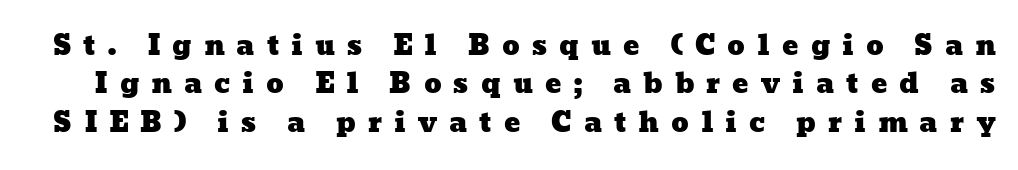
The image shows 27 px text type; set normal line spacing (1.42x), unusually wide letter spacing (+0.44 em), not underlined.
